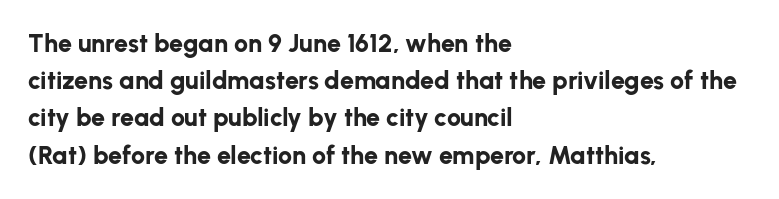
Italic: no, the glyphs are upright roman. Weight: bold. A typesetter would call this zero additional tracking. Does the copy run flush right? No — it runs flush left. In terms of leading, this rendering sits right in the middle. Quick note: underline off.
